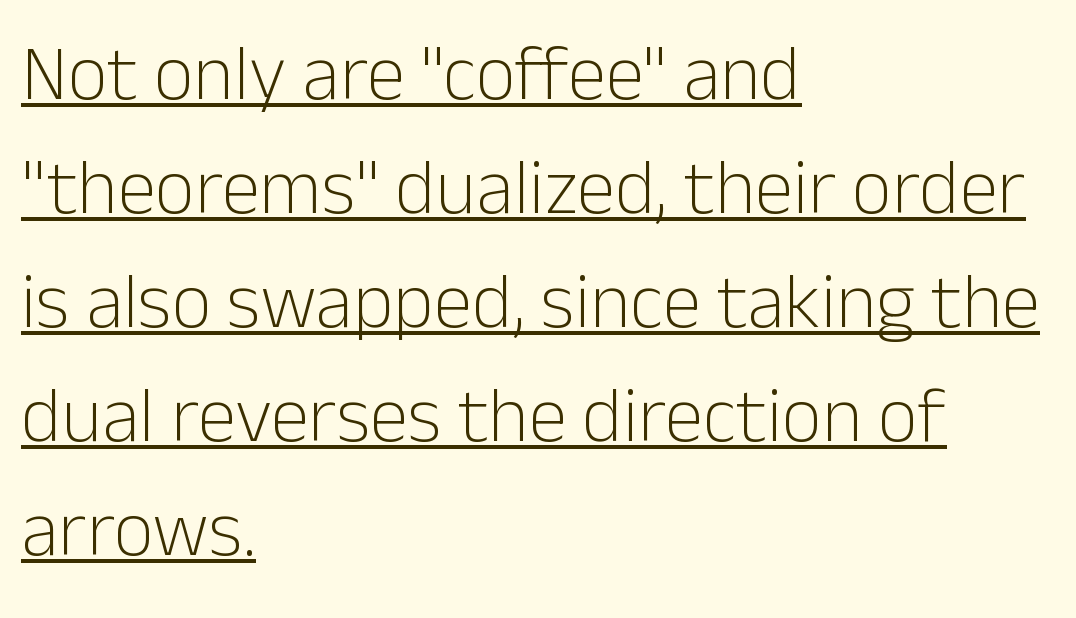
The letters carry no serifs — their stems end cleanly without finishing strokes. The passage shown stacks its lines at a standard gap. Stroke mass is kept to a normal reading level or below. The passage is arranged the way most books set body copy — flush left.
